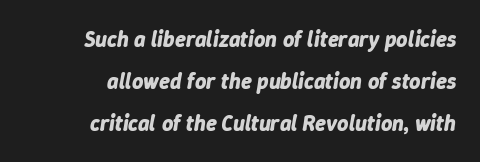
Visually the block forms a straight wall on the right and a jagged coastline on the left. The face used here is rendered with its standard letterfit. The face used here has the dense, thick strokes of a bold. Only glyphs here, with clear space below each row.
